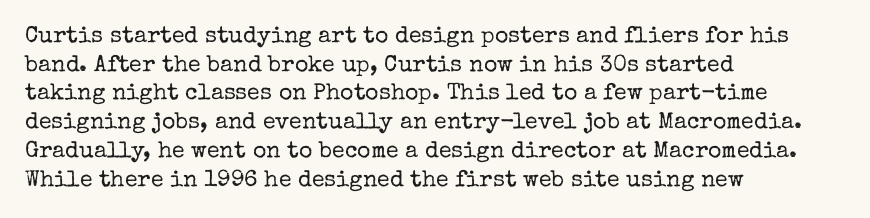
{"italic": "no", "bold": "no", "underline": "no", "align": "left", "line_spacing": "normal", "line_spacing_ratio": 1.25, "letter_spacing": "normal", "letter_spacing_em": 0.0, "glyph_px": 23}
